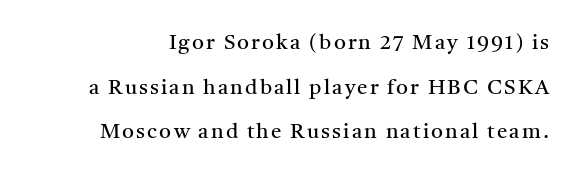
{"italic": "no", "bold": "no", "underline": "no", "line_spacing": "loose", "line_spacing_ratio": 2.13, "glyph_px": 21}
